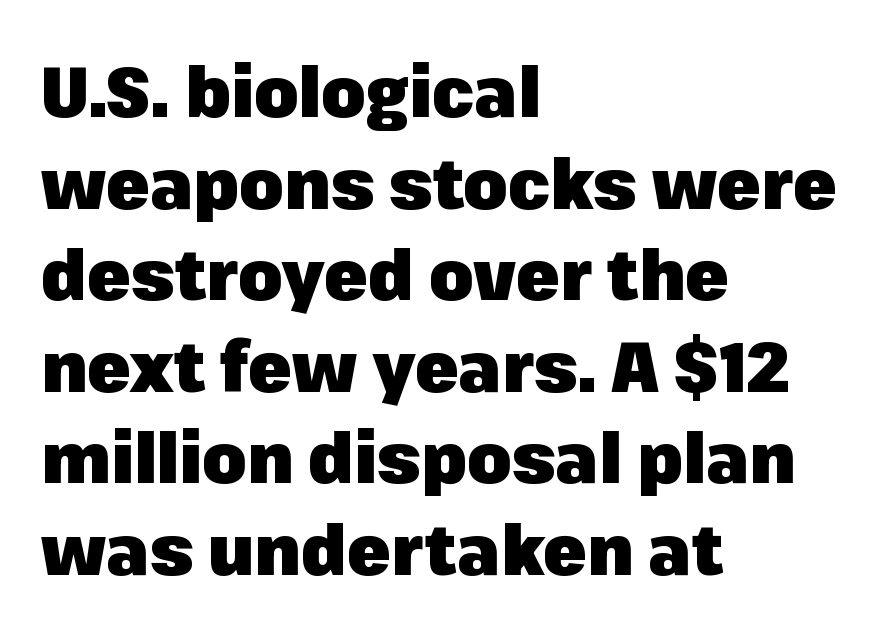
{"serif": "no", "italic": "no", "bold": "yes", "weight": "heavy", "width": "normal", "stroke_contrast": "low", "x_height": "medium", "monospaced": "no", "underline": "no", "align": "left", "line_spacing": "normal", "line_spacing_ratio": 1.29, "letter_spacing": "normal", "letter_spacing_em": 0.0, "glyph_px": 71}
